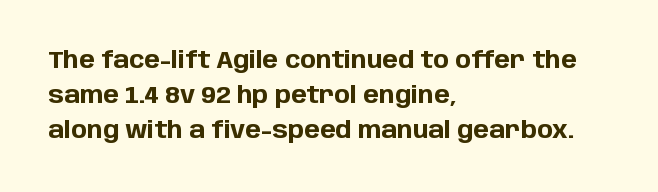
The image shows 24 px bold type, upright; set left-aligned, normal line spacing (1.45x), normal letter spacing, not underlined.
